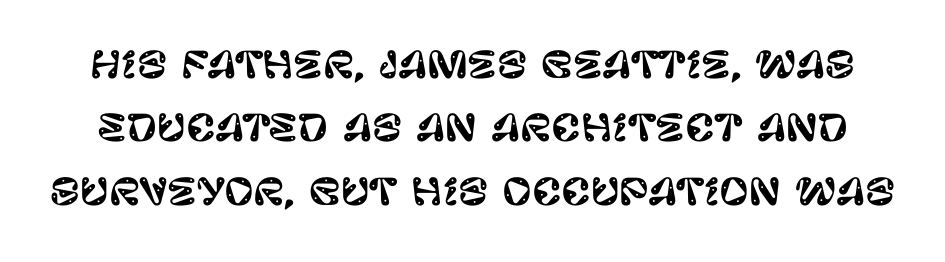
Q: Is the text italic (slanted)? A: Yes.
Q: Is the typeface a serif or a sans-serif typeface? A: Sans-serif.
Q: Is the text underlined? A: No.
Q: Is the spacing between letters normal or unusually wide? A: Normal.
Q: Width (condensed, normal, or wide)? A: Normal.
Q: Stroke contrast? A: Low.
Q: x-height? A: Large.
Q: Monospaced? A: No.
